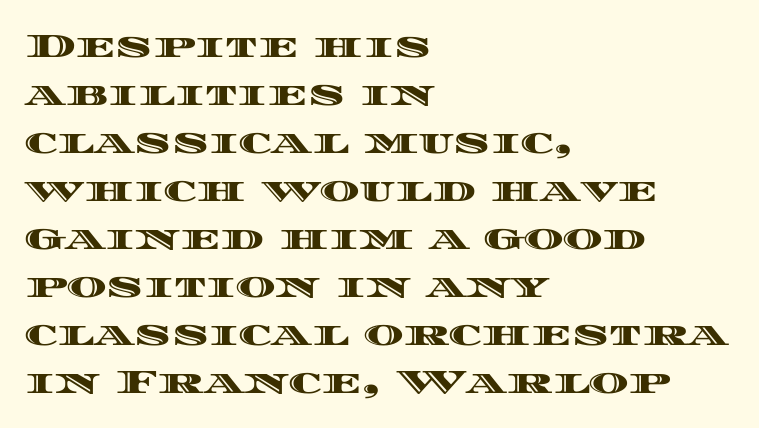
The image shows 34 px wide type, upright; set left-aligned, normal line spacing (1.41x), normal letter spacing, not underlined; a large x-height.
